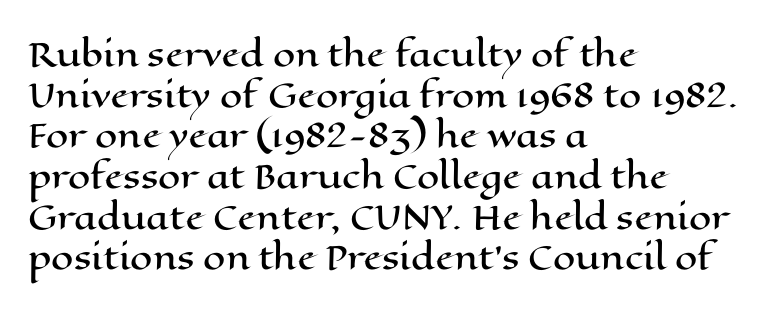
{"italic": "no", "width": "wide", "stroke_contrast": "high", "x_height": "medium", "monospaced": "no", "underline": "no", "align": "left", "line_spacing": "normal", "line_spacing_ratio": 1.27, "letter_spacing": "normal", "letter_spacing_em": 0.0, "glyph_px": 32}
